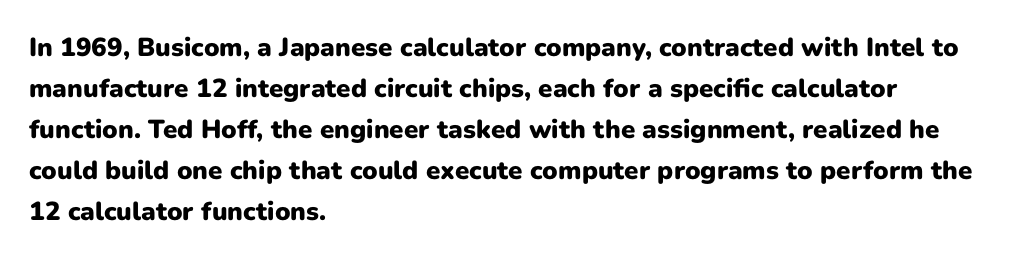
The image shows 26 px bold type, upright; set left-aligned, normal line spacing (1.58x), normal letter spacing, not underlined.
